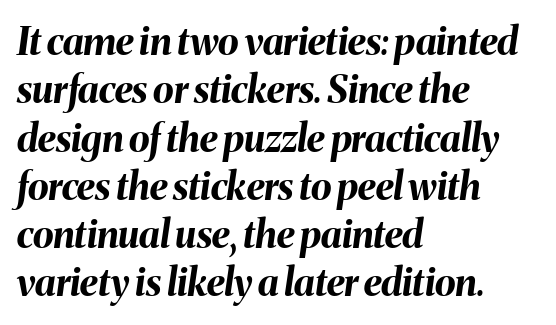
{"italic": "yes", "lean": "right", "slant_degrees": 8, "bold": "yes", "weight": "bold", "width": "normal", "stroke_contrast": "medium", "x_height": "medium", "monospaced": "no", "underline": "no", "align": "left", "line_spacing": "normal", "line_spacing_ratio": 1.27, "letter_spacing": "normal", "letter_spacing_em": 0.0, "glyph_px": 38}
